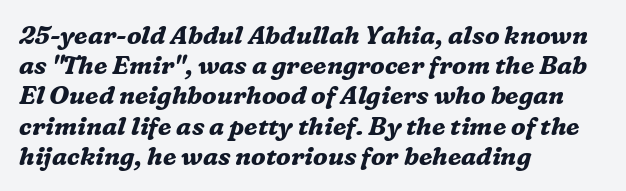
The image shows 25 px bold type, italic (leaning right); set left-aligned, line spacing 1.21x, normal letter spacing, not underlined.
